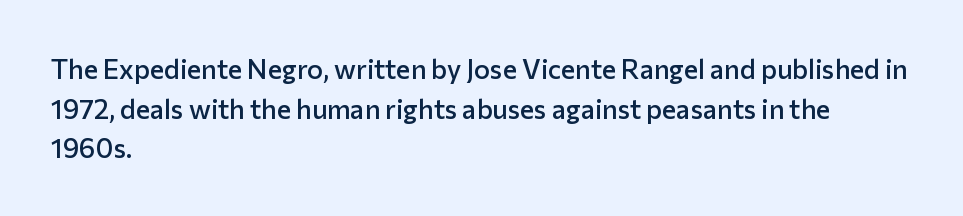
Q: Is the text bold? A: Semi-bold.
Q: Is the text italic (slanted)? A: No, it is upright.
Q: Is the text underlined? A: No.
Q: How is the paragraph aligned? A: Left-aligned.
Q: Is the spacing between letters normal or unusually wide? A: Normal.
Q: Is the spacing between lines tight, normal or loose? A: Normal.
